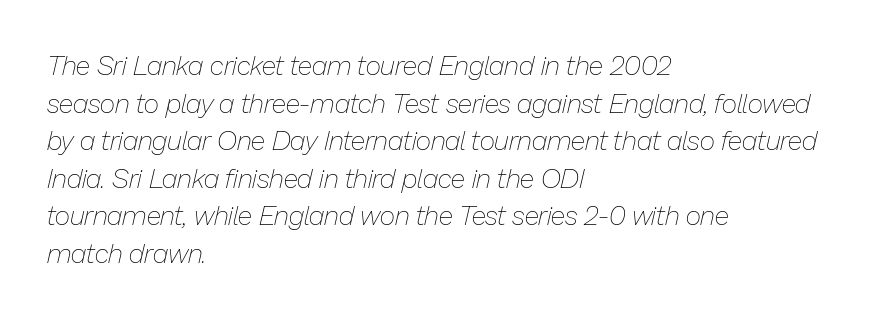
{"italic": "yes", "lean": "right", "slant_degrees": 13, "bold": "no", "underline": "no", "align": "left", "line_spacing": "normal", "line_spacing_ratio": 1.39, "letter_spacing": "normal", "letter_spacing_em": 0.0, "glyph_px": 27}
